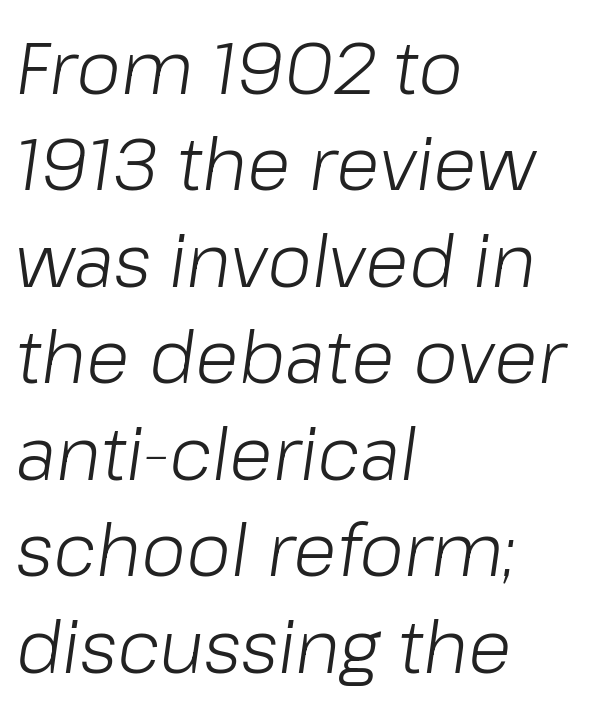
{"italic": "yes", "lean": "right", "slant_degrees": 8, "bold": "no", "weight": "light", "width": "normal", "stroke_contrast": "low", "x_height": "medium", "monospaced": "no", "underline": "no", "align": "left", "line_spacing": "normal", "line_spacing_ratio": 1.34, "letter_spacing": "normal", "letter_spacing_em": 0.0, "glyph_px": 72}
